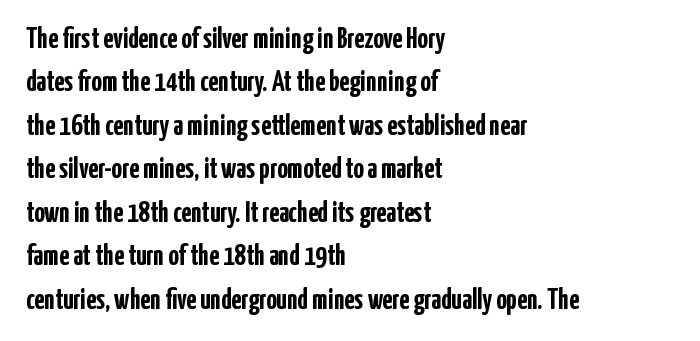
The image shows 29 px semibold, condensed sans-serif type, upright; set left-aligned, normal line spacing (1.5x), normal letter spacing, not underlined; low stroke contrast and a medium x-height.
